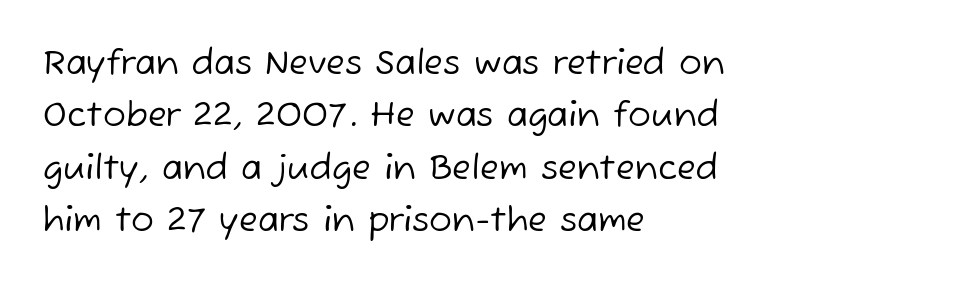
The image shows 34 px regular-weight sans-serif type; set left-aligned, normal line spacing (1.54x), normal letter spacing, not underlined; low stroke contrast and a medium x-height.
